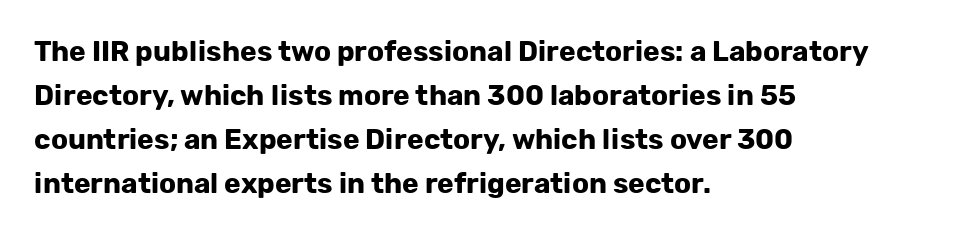
A sans-serif font was chosen for this passage. Observe the ordinary spacing: letters are neighbours, not strangers. Designer's note — italics off, roman on. Caption: multi-line text, flush left, ragged right. You'd pick this weight for a headline — it's a proper bold.
